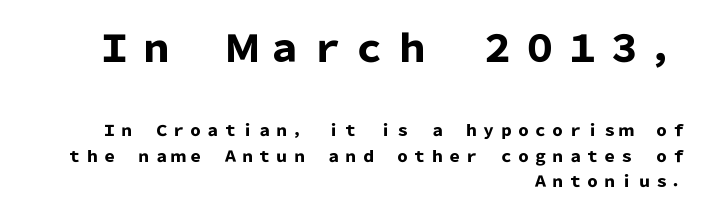
Is this a sans? Yes — the strokes have no serifs. Students, this is bold: see how much ink each stroke carries. Character widths vary here, with narrow letters taking less room than wide ones. Between these two stacked blocks, the higher one wins on size.
